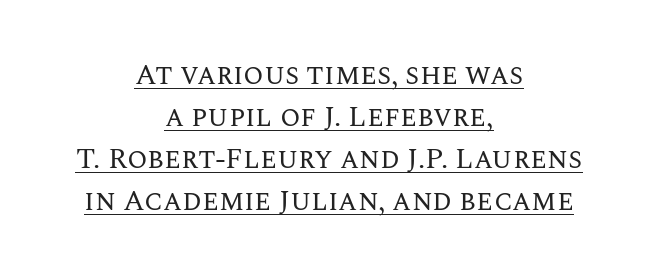
Rendered with straight, roman letterforms. Character widths vary here, with narrow letters taking less room than wide ones. This block has exactly the height ordinary leading produces. Observe the ordinary spacing: letters are neighbours, not strangers. Each line is balanced around a shared central axis. Somebody hit Ctrl+U on this one — the words are underlined.
